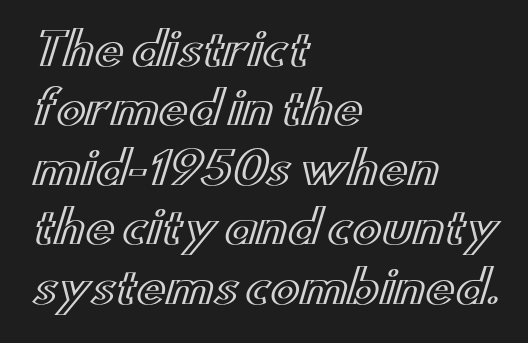
Horizontal bands of white between lines are of average thickness. The typesetter chose a ragged-right arrangement here. Varying glyph widths throughout — classic text-font behaviour.
